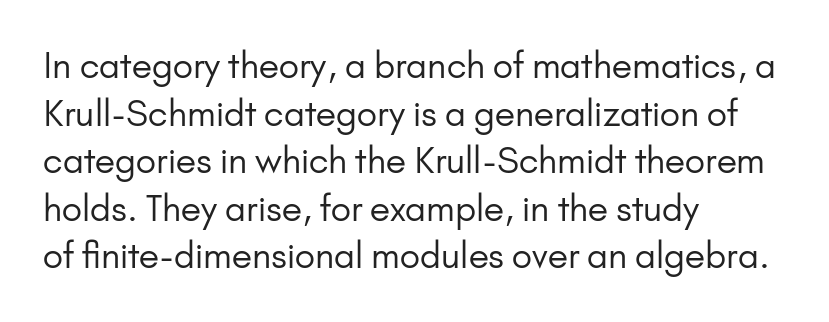
{"serif": "no", "italic": "no", "bold": "no", "weight": "regular", "width": "normal", "stroke_contrast": "low", "x_height": "small", "monospaced": "no", "underline": "no", "align": "left", "line_spacing": "normal", "line_spacing_ratio": 1.36, "letter_spacing": "normal", "letter_spacing_em": 0.0, "glyph_px": 35}
